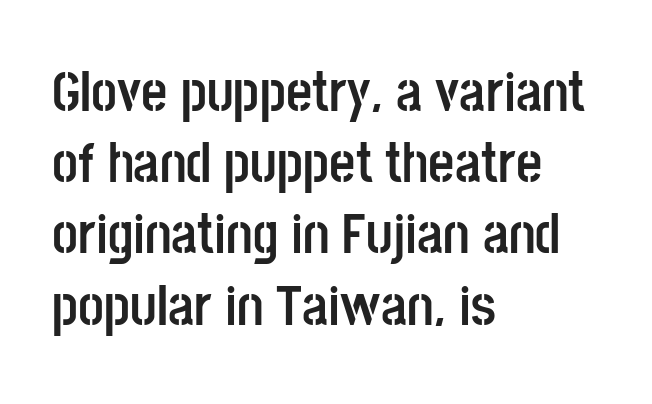
{"serif": "no", "italic": "no", "bold": "yes", "weight": "semibold", "width": "condensed", "stroke_contrast": "low", "x_height": "large", "monospaced": "no", "underline": "no", "align": "left", "line_spacing": "normal", "line_spacing_ratio": 1.25, "letter_spacing": "normal", "letter_spacing_em": 0.0, "glyph_px": 57}
